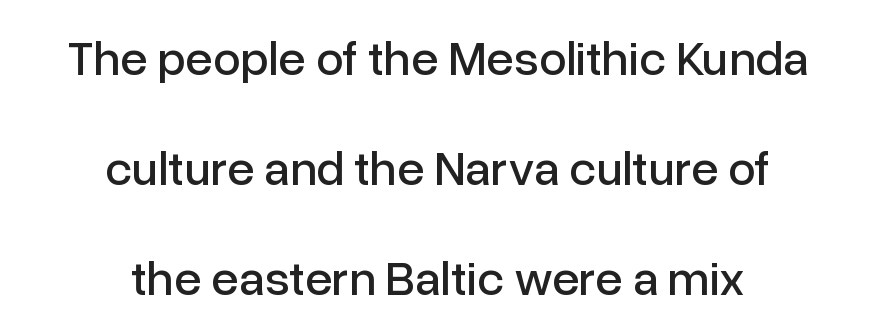
The image shows 49 px sans-serif type, upright; set centered, loose line spacing (2.24x), normal letter spacing, not underlined; low stroke contrast and a medium x-height.
